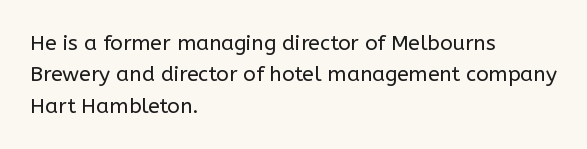
Ordinary non-slanted type is in use. Honestly, the row spacing looks completely unremarkable. These lines keep a tight, regular rhythm from letter to letter. These lines stack with their left ends in a neat column.
